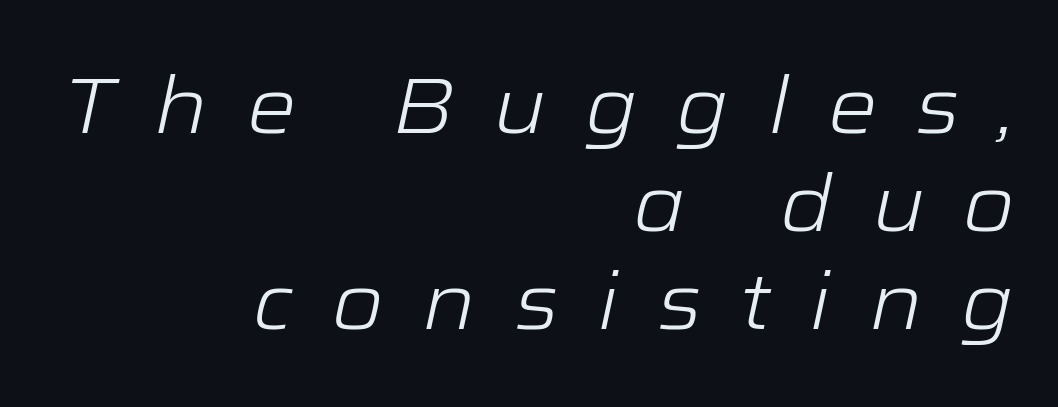
Short note: letters widely spaced. This sample uses an oblique cut, with every glyph tilted off the vertical. The baseline area is clear. Do the characters align in a grid? No, the font is proportional. The strokes carry an ordinary text weight at most.
